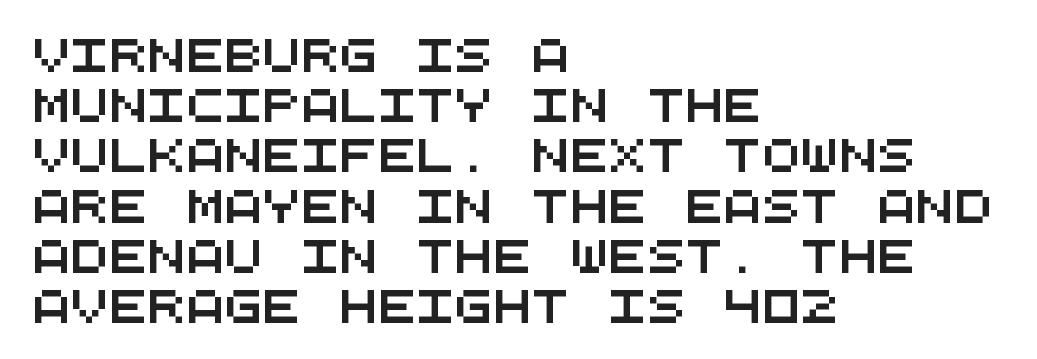
The image shows 32 px wide sans-serif type, monospaced; set left-aligned, normal line spacing (1.57x), normal letter spacing, not underlined; medium stroke contrast and a large x-height.
